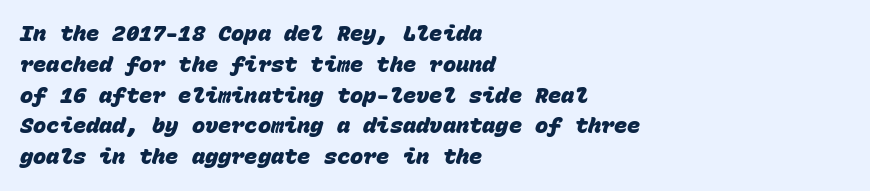
{"bold": "yes", "underline": "no", "align": "left", "line_spacing": "normal", "line_spacing_ratio": 1.4, "letter_spacing": "normal", "letter_spacing_em": 0.0, "glyph_px": 22}
